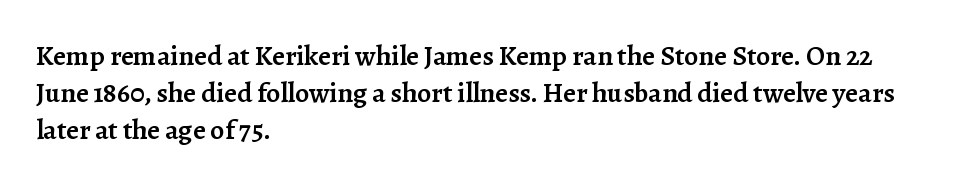
Q: Is the text bold? A: Semi-bold.
Q: Is the text italic (slanted)? A: No, it is upright.
Q: Is the typeface a serif or a sans-serif typeface? A: Serif.
Q: Is the text underlined? A: No.
Q: How is the paragraph aligned? A: Left-aligned.
Q: Is the spacing between letters normal or unusually wide? A: Normal.
Q: Is the spacing between lines tight, normal or loose? A: Normal.
Q: Width (condensed, normal, or wide)? A: Normal.
Q: Stroke contrast? A: Low.
Q: x-height? A: Medium.
Q: Monospaced? A: No.
